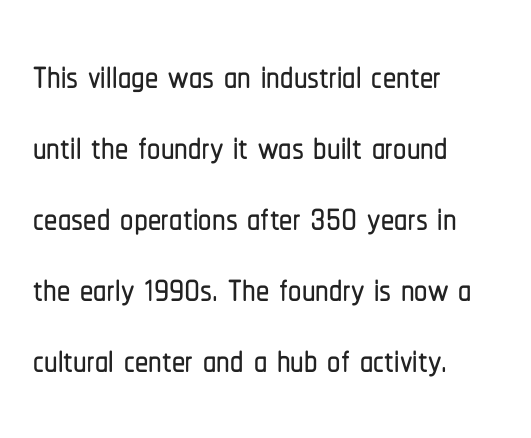
{"serif": "no", "italic": "no", "width": "condensed", "stroke_contrast": "low", "x_height": "medium", "monospaced": "no", "underline": "no", "align": "left", "line_spacing": "normal", "line_spacing_ratio": 1.34, "letter_spacing": "normal", "letter_spacing_em": 0.0, "glyph_px": 53}
